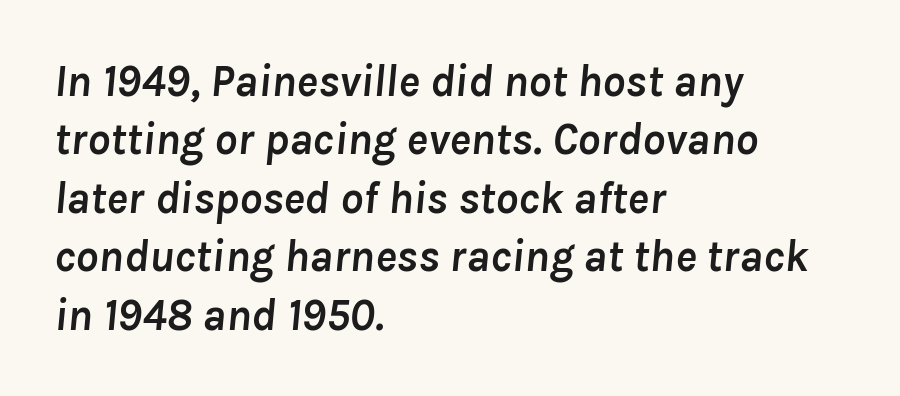
The letters advance in unequal steps, a hallmark of proportional type. A typesetter would call this leading conventional body-copy spacing. These lines keep a tight, regular rhythm from letter to letter. One-word summary of the alignment: left. Strokes here are thick enough to call this a true bold.
